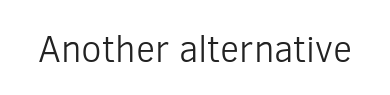
Unmarked baselines from the first word to the last. This is not heavy type; no bold has been used. The font's upright variant was chosen for this text. There is no visible air inserted between adjacent glyphs. These lines are rendered in a variable-pitch font. The characters display no serif detailing; their extremities are plain.
